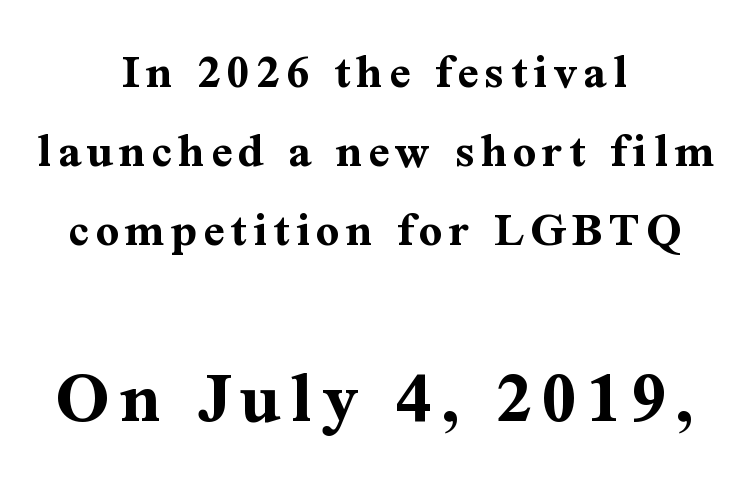
Character widths vary here, with narrow letters taking less room than wide ones. Every stem runs plumb, perpendicular to the baseline. Thick stems and heavy bowls — unmistakably bold. Caption: upper text group reduced, lower text group enlarged. This rendering employs a face with finishing strokes, i.e., a serif.
